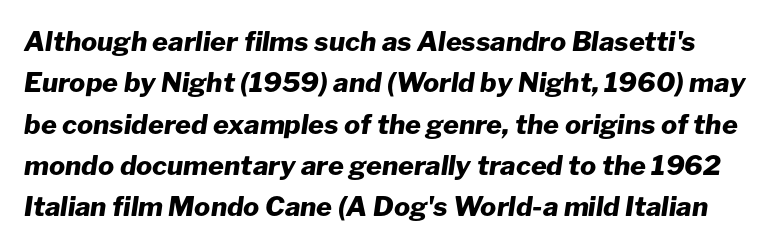
Q: Is the text bold? A: Yes.
Q: Is the text italic (slanted)? A: Yes, it leans right by about 8 degrees.
Q: Is the text underlined? A: No.
Q: Is the spacing between letters normal or unusually wide? A: Normal.
Q: Is the spacing between lines tight, normal or loose? A: Normal.
